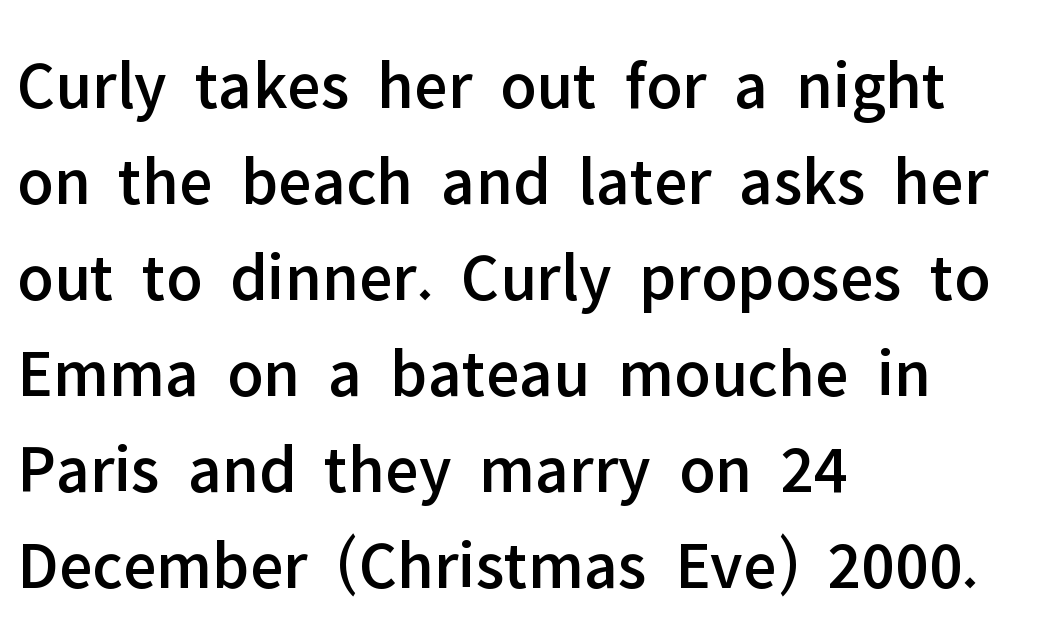
The type family on display is of the sans-serif kind. Standard letterfit; no display-style spreading of the glyphs. The axis of the letterforms is exactly vertical. Looks like regular typesetting: each glyph gets only the width it needs.
